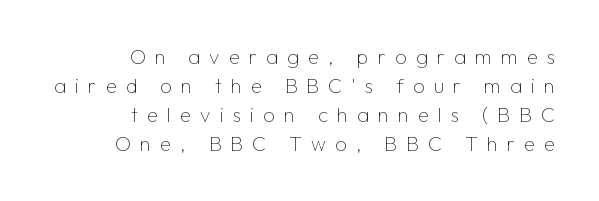
Weight: not bold — regular or lighter. Loose tracking; the words dissolve into strings of separated letters. Compared with typical paragraphs, the rows here are spaced about the same. These lines stack with their right ends in a neat column. Does the lettering tilt? It doesn't — this is upright.
